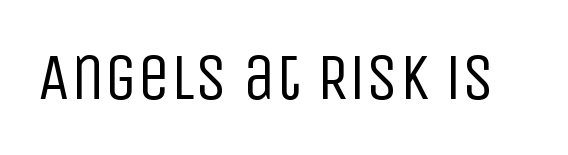
Q: Is the text bold? A: No.
Q: Is the text italic (slanted)? A: No, it is upright.
Q: Is the typeface a serif or a sans-serif typeface? A: Sans-serif.
Q: Is the text underlined? A: No.
Q: Is the spacing between letters normal or unusually wide? A: Normal.
Q: Width (condensed, normal, or wide)? A: Condensed.
Q: Stroke contrast? A: Low.
Q: x-height? A: Large.
Q: Monospaced? A: No.
